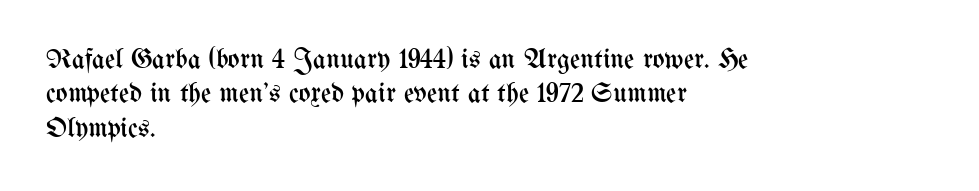
{"italic": "no", "bold": "no", "weight": "regular", "width": "condensed", "stroke_contrast": "medium", "x_height": "medium", "monospaced": "no", "underline": "no", "align": "left", "line_spacing_ratio": 1.23, "letter_spacing": "normal", "letter_spacing_em": 0.0, "glyph_px": 28}
